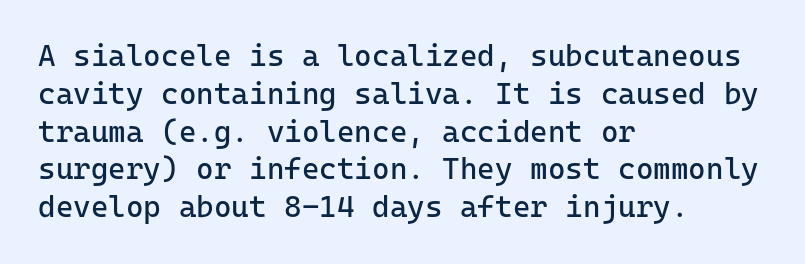
The lines sit at an ordinary, default distance from one another. A light-to-regular cut is what we see here. Nope, not italic — everything's standing straight. The lines are quadded left. Look at the bottom of the vertical strokes: they stop flat, with no serifs.
